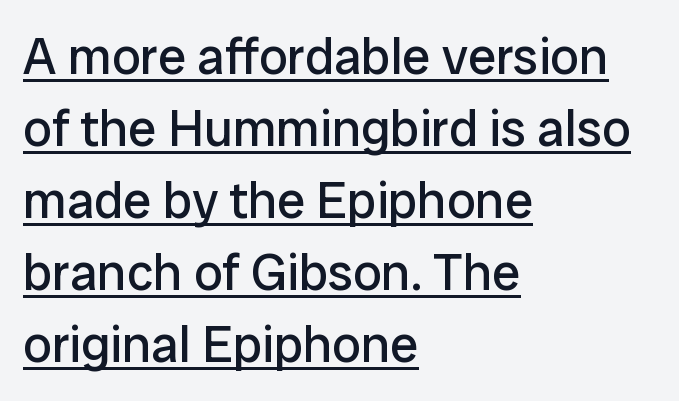
The image shows 51 px regular-weight sans-serif type, upright; set left-aligned, normal line spacing (1.41x), normal letter spacing, underlined; low stroke contrast and a medium x-height.
